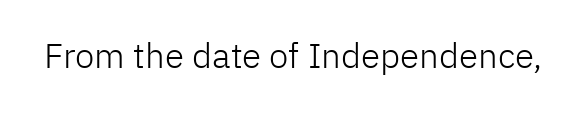
{"serif": "no", "italic": "no", "bold": "no", "weight": "light", "width": "normal", "stroke_contrast": "low", "x_height": "medium", "monospaced": "no", "underline": "no", "letter_spacing": "normal", "letter_spacing_em": 0.0, "glyph_px": 35}
